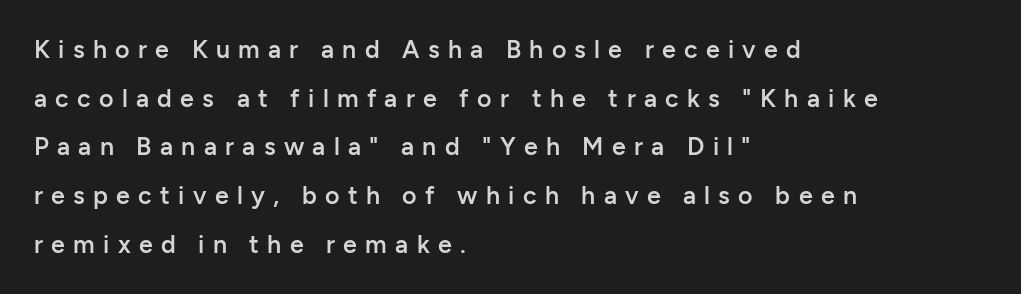
Q: Is the text bold? A: Semi-bold.
Q: Is the text italic (slanted)? A: No, it is upright.
Q: Is the text underlined? A: No.
Q: How is the paragraph aligned? A: Left-aligned.
Q: Is the spacing between letters normal or unusually wide? A: Unusually wide.
Q: Is the spacing between lines tight, normal or loose? A: Loose.
